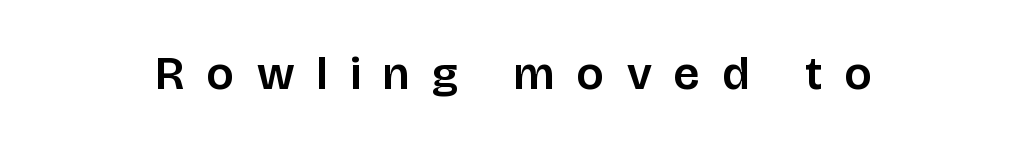
{"serif": "no", "italic": "no", "width": "normal", "stroke_contrast": "low", "x_height": "large", "monospaced": "no", "underline": "no", "letter_spacing": "wide", "letter_spacing_em": 0.48, "glyph_px": 47}
